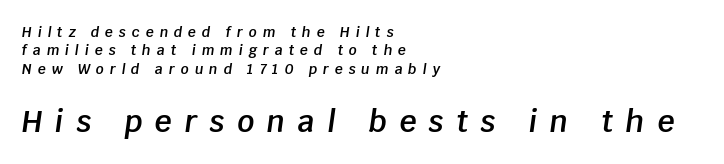
Compared with an ordinary text face, these strokes are moderately heavier — a semibold. Every character sits at an angle, as italics do. Words float on clear page, feet unadorned. Characters follow at a spacing far wider than the type designer built in. The passage shown is typed in a proportional face where columns would drift.
